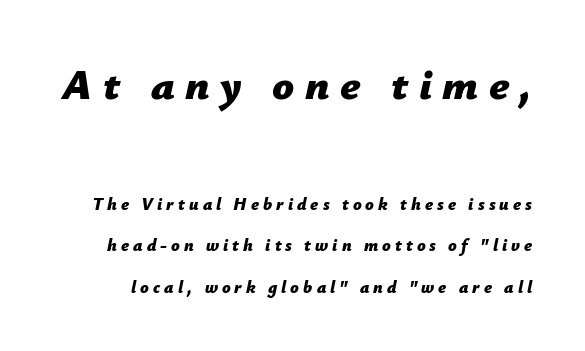
{"italic": "yes", "lean": "right", "slant_degrees": 12, "bold": "yes", "weight": "bold", "width": "normal", "stroke_contrast": "low", "x_height": "medium", "monospaced": "no", "underline": "no", "line_spacing": "loose", "line_spacing_ratio": 2.43, "letter_spacing": "wide", "letter_spacing_em": 0.24, "larger_block": "first", "size_ratio": 2.53, "glyph_px": 43}
